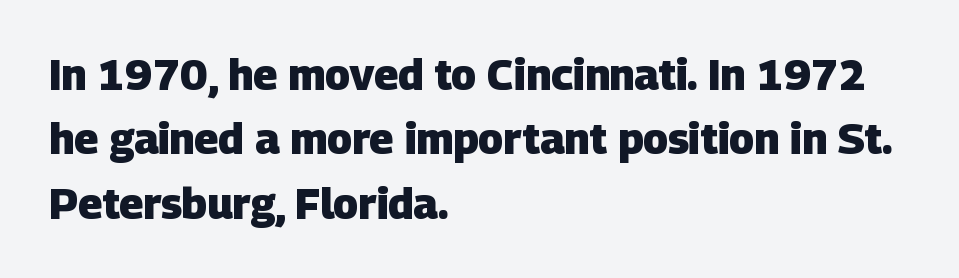
A clean baseline with only descenders dipping below it. The rendering uses a moderate line-height, typical for paragraphs. Line starts are locked; line ends wander. Look at the tracking — it's just the regular setting, nothing added.
